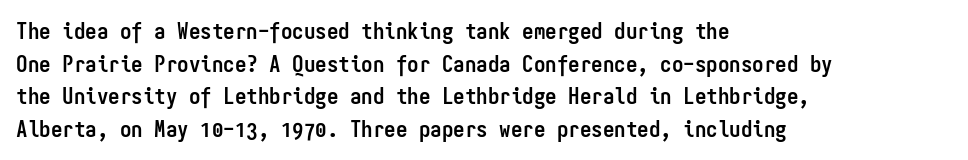
Q: Is the text bold? A: Yes.
Q: Is the text italic (slanted)? A: No, it is upright.
Q: Is the text underlined? A: No.
Q: How is the paragraph aligned? A: Left-aligned.
Q: Is the spacing between letters normal or unusually wide? A: Normal.
Q: Is the spacing between lines tight, normal or loose? A: Normal.
